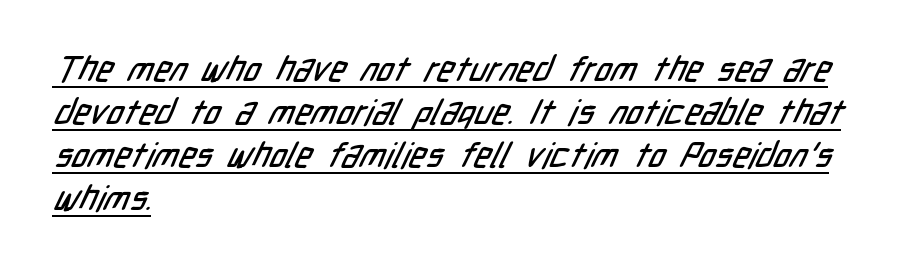
Q: Is the typeface a serif or a sans-serif typeface? A: Sans-serif.
Q: Is the text underlined? A: Yes.
Q: How is the paragraph aligned? A: Left-aligned.
Q: Is the spacing between letters normal or unusually wide? A: Normal.
Q: Width (condensed, normal, or wide)? A: Condensed.
Q: Stroke contrast? A: Low.
Q: x-height? A: Medium.
Q: Monospaced? A: No.
